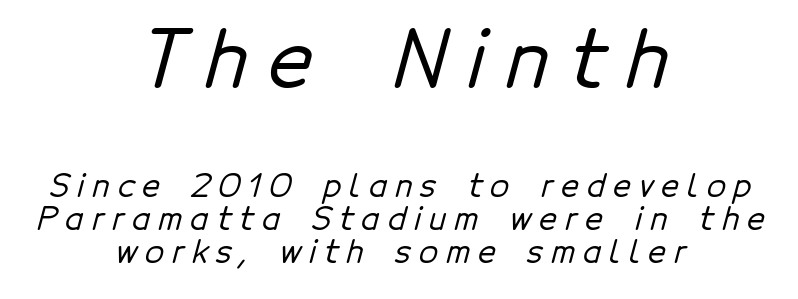
{"serif": "no", "width": "normal", "stroke_contrast": "low", "x_height": "medium", "monospaced": "no", "underline": "no", "align": "center", "line_spacing": "tight", "line_spacing_ratio": 1.06, "letter_spacing": "wide", "letter_spacing_em": 0.26, "larger_block": "first", "size_ratio": 2.52, "glyph_px": 78}
